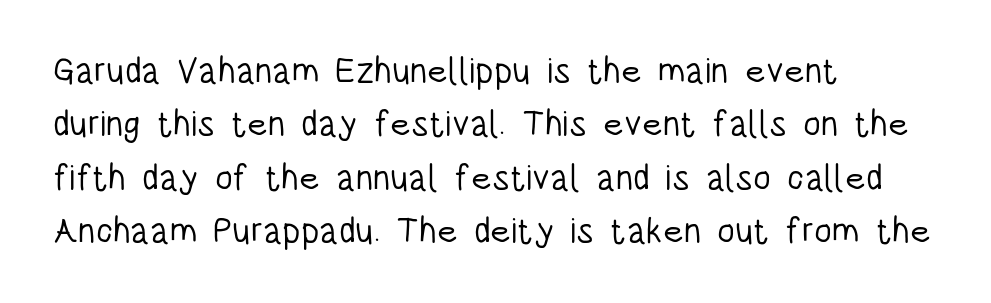
{"serif": "no", "italic": "no", "bold": "no", "weight": "light", "width": "condensed", "stroke_contrast": "low", "x_height": "large", "monospaced": "no", "underline": "no", "align": "left", "line_spacing": "normal", "line_spacing_ratio": 1.48, "letter_spacing": "normal", "letter_spacing_em": 0.0, "glyph_px": 36}
